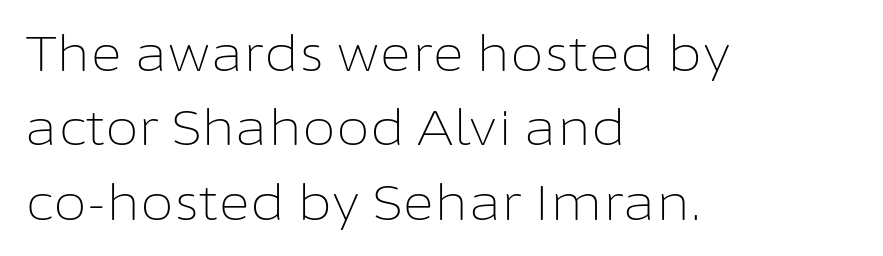
{"serif": "no", "italic": "no", "bold": "no", "weight": "light", "width": "normal", "stroke_contrast": "low", "x_height": "medium", "monospaced": "no", "underline": "no", "align": "left", "line_spacing": "normal", "line_spacing_ratio": 1.52, "letter_spacing": "normal", "letter_spacing_em": 0.0, "glyph_px": 49}
